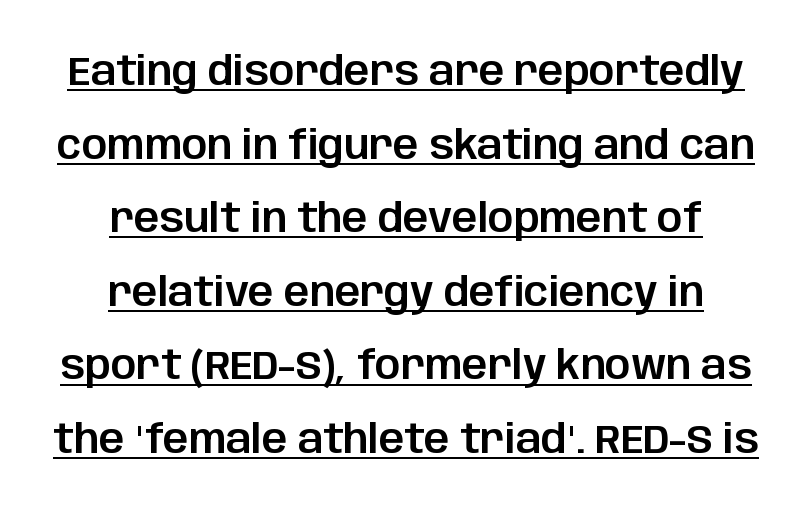
The image shows 40 px sans-serif type, upright; set centered, line spacing 1.84x, normal letter spacing, underlined; low stroke contrast and a large x-height.
